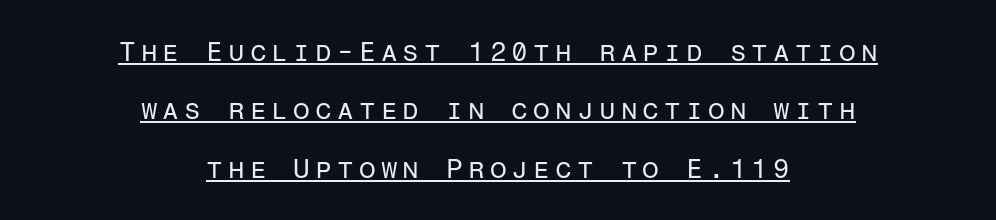
Posture: upright roman. Whoever set this chose breathing room over compactness in the vertical rhythm. Emphasis is given by a line drawn under the lettering. Does the copy run flush right? No — it is centered line by line. Weight: in the light-to-regular range.
